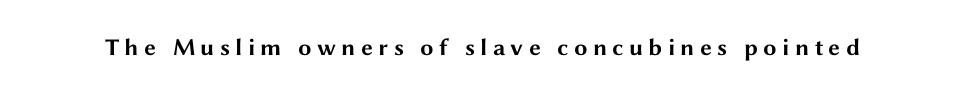
The image shows 24 px bold type, upright; set unusually wide letter spacing (+0.22 em), not underlined.
